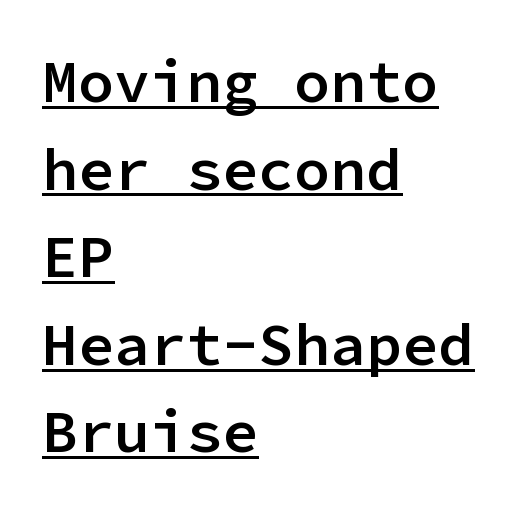
Successive baselines arrive at the customary interval. Observe the ordinary spacing: letters are neighbours, not strangers. Upright lettering throughout. Short and long lines alike share a common starting point at left.
